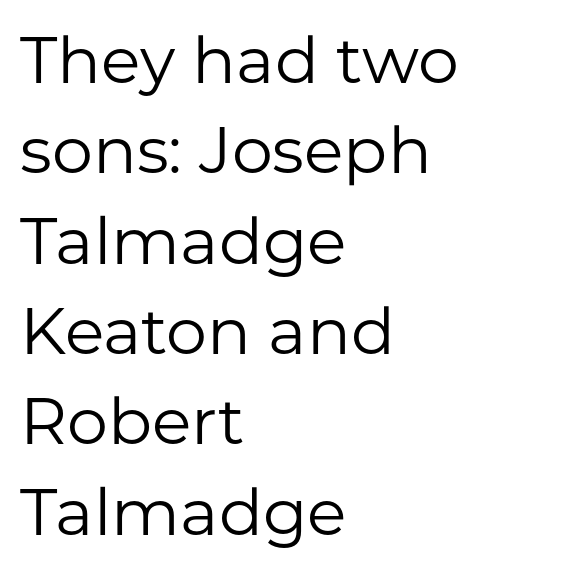
The image shows 65 px regular-weight sans-serif type, upright; set left-aligned, normal line spacing (1.39x), normal letter spacing, not underlined; low stroke contrast and a medium x-height.
